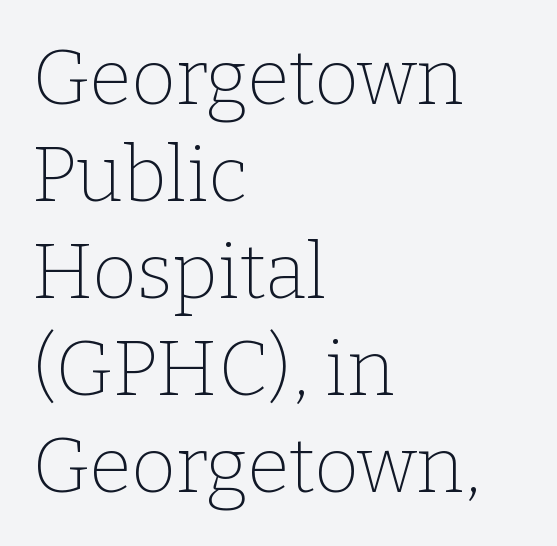
The image shows 77 px thin serif type, upright; set left-aligned, normal line spacing (1.26x), normal letter spacing, not underlined; low stroke contrast and a medium x-height.
